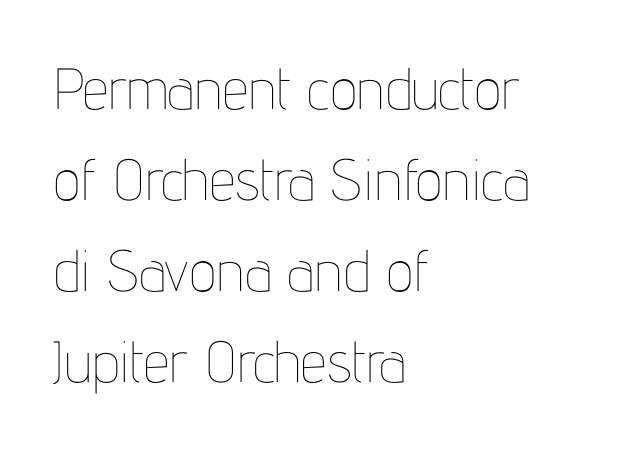
The face used here is proportionally spaced, like ordinary book or web type. Is the letter spacing exaggerated? No — it looks like the ordinary default. Rule under the text: the space is simply empty. Weight: in the light-to-regular range. The leading is moderate, giving the passage an even texture.
